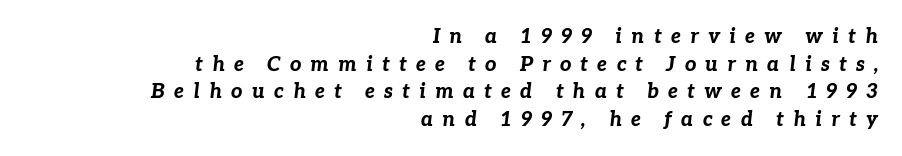
Would a proofreader flag this as italicized? Yes. The letters are spread apart with noticeably loose tracking. Check under the words: just untouched page. Does the leading feel generous? No, just average. Line ends are locked; line starts wander. Summary of weight: heavy, a full bold.
